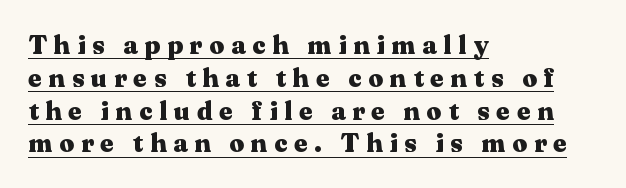
This sample uses an upright cut, with every glyph sitting square on the baseline. Leading: standard. What stands out about the letter spacing? Its width — letters are far apart. Strokes here are thick enough to call this a true bold.
